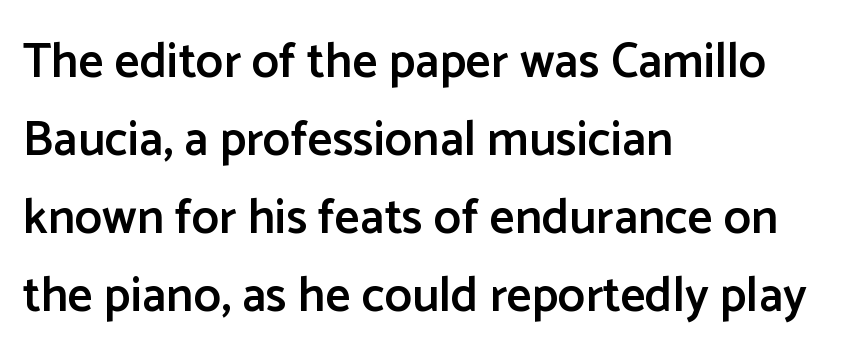
Q: Is the text bold? A: Semi-bold.
Q: Is the text italic (slanted)? A: No, it is upright.
Q: Is the typeface a serif or a sans-serif typeface? A: Sans-serif.
Q: Is the text underlined? A: No.
Q: How is the paragraph aligned? A: Left-aligned.
Q: Is the spacing between letters normal or unusually wide? A: Normal.
Q: Is the spacing between lines tight, normal or loose? A: Normal.
Q: Width (condensed, normal, or wide)? A: Normal.
Q: Stroke contrast? A: Low.
Q: x-height? A: Medium.
Q: Monospaced? A: No.
